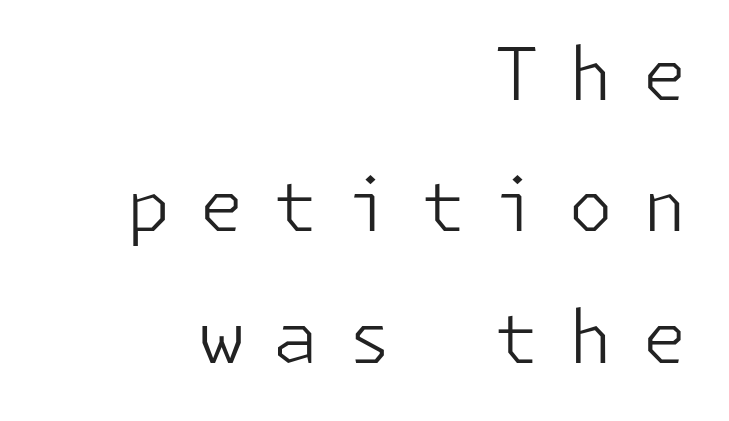
Q: Is the text bold? A: No.
Q: Is the text italic (slanted)? A: No, it is upright.
Q: Is the typeface a serif or a sans-serif typeface? A: Sans-serif.
Q: Is the text underlined? A: No.
Q: How is the paragraph aligned? A: Right-aligned.
Q: Is the spacing between letters normal or unusually wide? A: Unusually wide.
Q: Width (condensed, normal, or wide)? A: Normal.
Q: Stroke contrast? A: Low.
Q: x-height? A: Medium.
